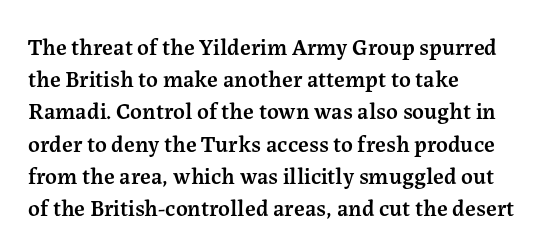
Q: Is the text bold? A: Semi-bold.
Q: Is the text italic (slanted)? A: No, it is upright.
Q: Is the text underlined? A: No.
Q: How is the paragraph aligned? A: Left-aligned.
Q: Is the spacing between letters normal or unusually wide? A: Normal.
Q: Is the spacing between lines tight, normal or loose? A: Normal.
